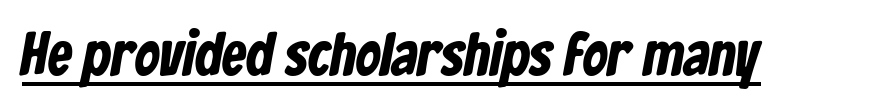
Look at the tracking — it's just the regular setting, nothing added. Is this a fixed-width face? No — the glyphs have proportional, varying widths. In terms of letterform style, serifs are entirely absent. This sample carries an underscore along the baseline area.
